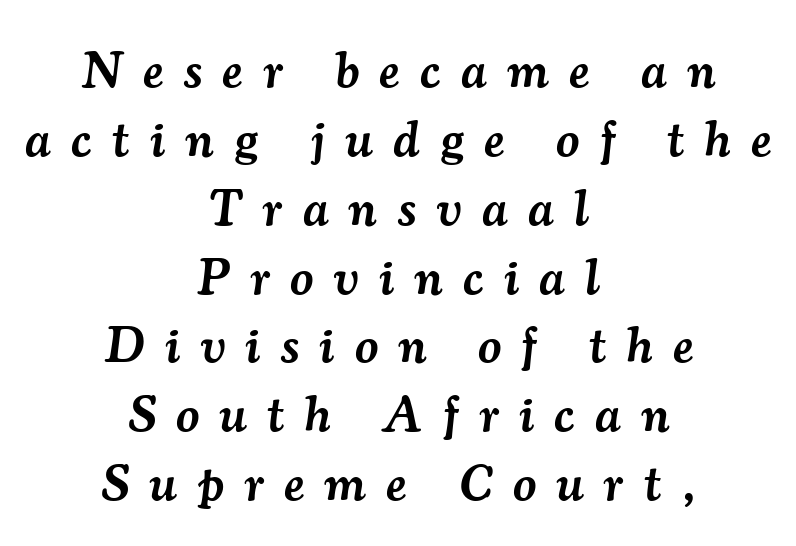
Q: Is the text bold? A: Semi-bold.
Q: Is the text italic (slanted)? A: Yes, it leans right by about 7 degrees.
Q: Is the typeface a serif or a sans-serif typeface? A: Serif.
Q: Is the text underlined? A: No.
Q: How is the paragraph aligned? A: Centered.
Q: Is the spacing between letters normal or unusually wide? A: Unusually wide.
Q: Is the spacing between lines tight, normal or loose? A: Normal.
Q: Width (condensed, normal, or wide)? A: Normal.
Q: Stroke contrast? A: Medium.
Q: x-height? A: Small.
Q: Monospaced? A: No.
